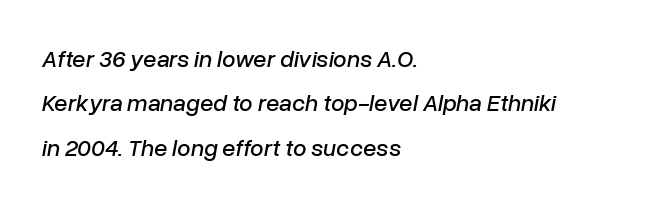
The image shows 24 px text type, italic (leaning right); set left-aligned, line spacing 1.85x, normal letter spacing, not underlined.
